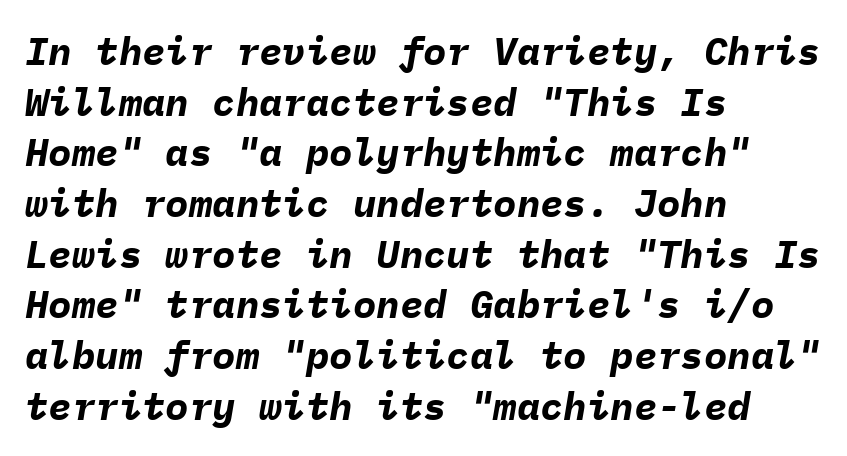
Q: Is the text bold? A: Yes.
Q: Is the text italic (slanted)? A: Yes, it leans right by about 9 degrees.
Q: Is the text underlined? A: No.
Q: How is the paragraph aligned? A: Left-aligned.
Q: Is the spacing between letters normal or unusually wide? A: Normal.
Q: Is the spacing between lines tight, normal or loose? A: Normal.
Q: Width (condensed, normal, or wide)? A: Normal.
Q: Stroke contrast? A: Low.
Q: x-height? A: Medium.
Q: Monospaced? A: Yes.
